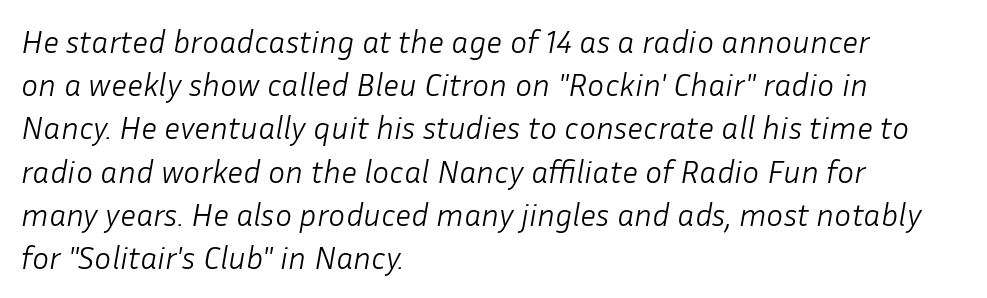
Does the leading feel generous? No, just average. Each letter keeps its own natural width here, so spacing adapts to shape. The gaps between neighbouring characters are ordinary and unremarkable. Which margin do the lines hug? The left one — the right edge is uneven. Stroke thickness stays within the range of a standard reading face or lighter. The passage shown is not underscored anywhere.
